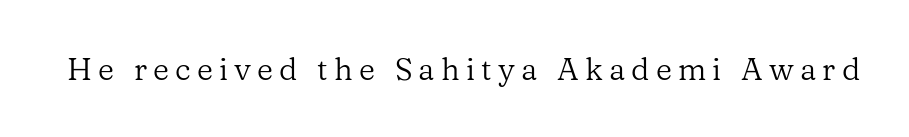
Here the designer chose a conventional face with non-uniform glyph widths. The space beneath each line is pristine and unruled. This is not heavy type; no bold has been used. Does the lettering tilt? It doesn't — this is upright. Regarding serifs, this sample has them. Inter-character spacing is expanded well beyond the font's built-in metrics.
